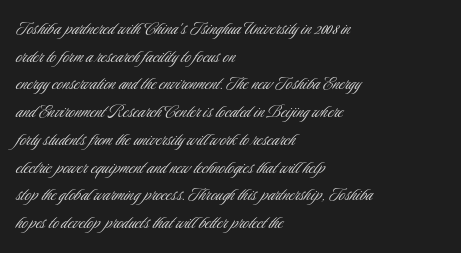
Leftover space on each line is placed entirely after the last word. Check the space under the baseline: it is left empty. This reads as an unemphasized weight, regular at the heaviest. Caption: standard tracking, unaltered.
